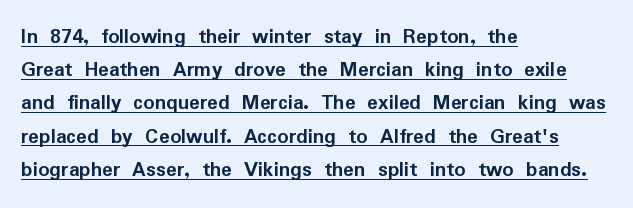
{"italic": "no", "bold": "yes", "underline": "yes", "align": "left", "line_spacing": "normal", "line_spacing_ratio": 1.51, "letter_spacing": "normal", "letter_spacing_em": 0.0, "glyph_px": 22}
